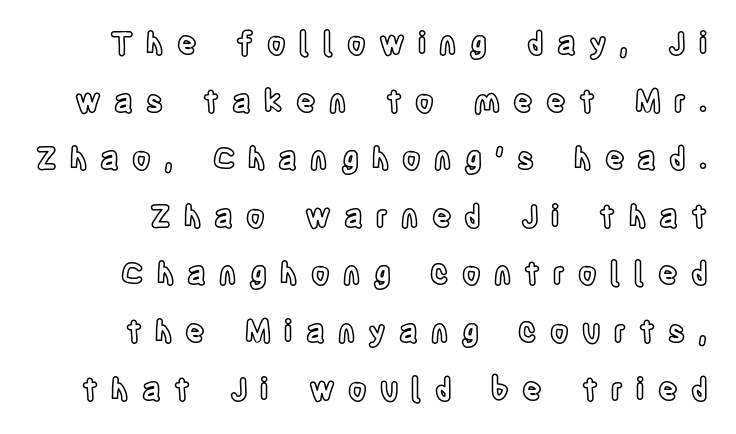
Q: Is the text italic (slanted)? A: No, it is upright.
Q: Is the text underlined? A: No.
Q: Is the spacing between letters normal or unusually wide? A: Unusually wide.
Q: Is the spacing between lines tight, normal or loose? A: Loose.
Q: Width (condensed, normal, or wide)? A: Condensed.
Q: x-height? A: Large.
Q: Monospaced? A: No.
